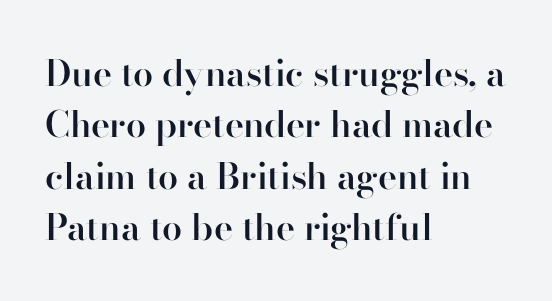
The image shows 36 px semibold serif type, upright; set left-aligned, normal line spacing (1.43x), normal letter spacing, not underlined; high stroke contrast and a small x-height.
